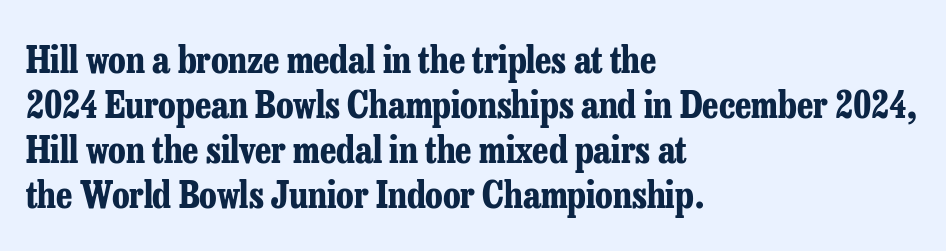
The image shows 37 px bold, condensed serif type, upright; set left-aligned, line spacing 1.22x, normal letter spacing, not underlined; low stroke contrast and a medium x-height.
